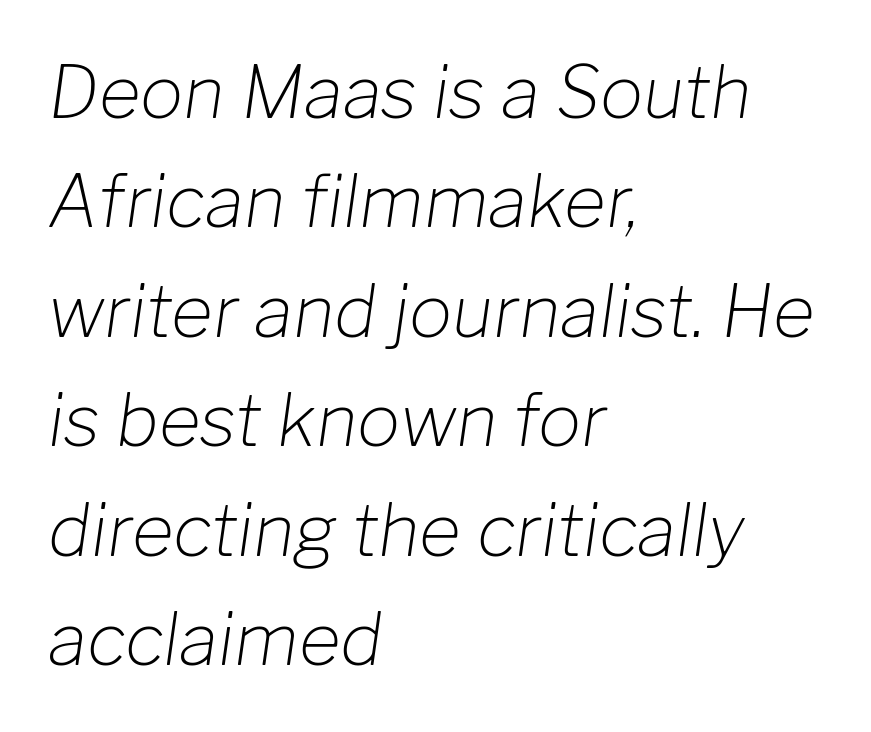
{"italic": "yes", "lean": "right", "slant_degrees": 8, "bold": "no", "weight": "light", "width": "normal", "stroke_contrast": "low", "x_height": "medium", "monospaced": "no", "underline": "no", "align": "left", "line_spacing": "normal", "line_spacing_ratio": 1.52, "letter_spacing": "normal", "letter_spacing_em": 0.0, "glyph_px": 72}
